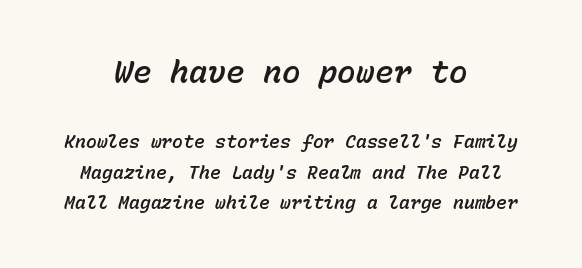
{"italic": "yes", "lean": "right", "slant_degrees": 15, "width": "normal", "stroke_contrast": "low", "x_height": "medium", "monospaced": "yes", "underline": "no", "align": "center", "line_spacing": "normal", "line_spacing_ratio": 1.69, "letter_spacing": "normal", "letter_spacing_em": 0.0, "larger_block": "first", "size_ratio": 1.72, "glyph_px": 31}
